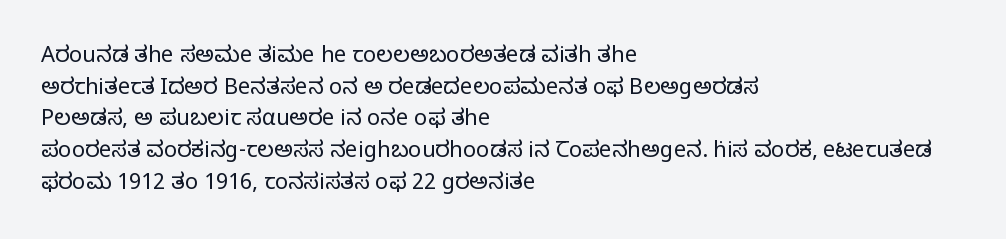
The image shows 22 px text type, upright; set left-aligned, normal line spacing (1.44x), normal letter spacing, not underlined.
